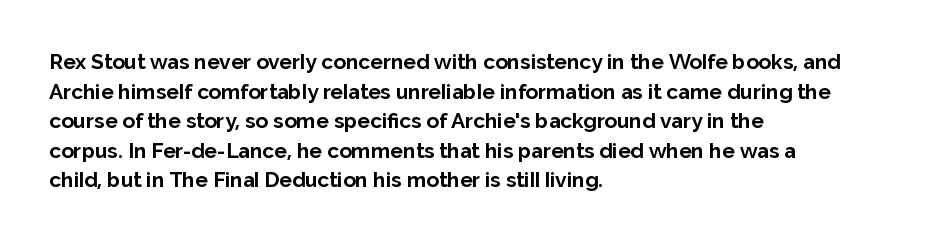
The image shows 21 px bold type, upright; set left-aligned, normal line spacing (1.41x), normal letter spacing, not underlined.
